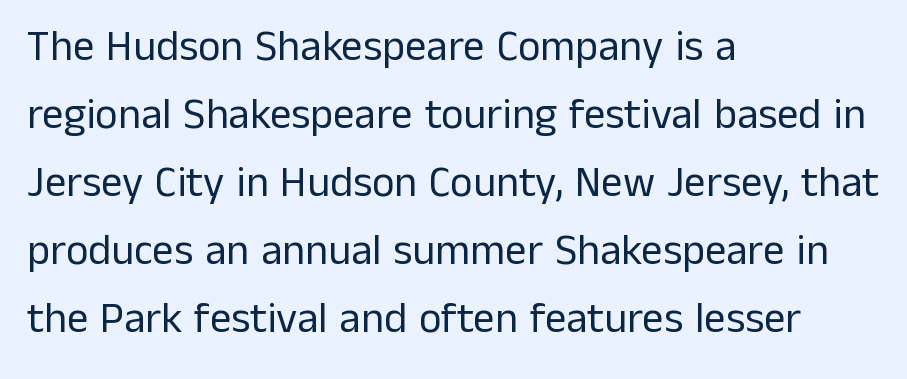
Q: Is the text bold? A: No.
Q: Is the text italic (slanted)? A: No, it is upright.
Q: Is the typeface a serif or a sans-serif typeface? A: Sans-serif.
Q: Is the text underlined? A: No.
Q: How is the paragraph aligned? A: Left-aligned.
Q: Is the spacing between letters normal or unusually wide? A: Normal.
Q: Is the spacing between lines tight, normal or loose? A: Normal.
Q: Width (condensed, normal, or wide)? A: Normal.
Q: Stroke contrast? A: Low.
Q: x-height? A: Medium.
Q: Monospaced? A: No.
